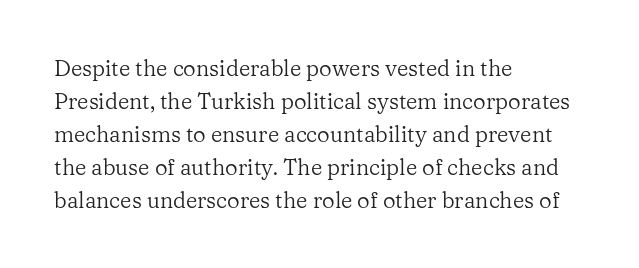
{"italic": "no", "bold": "no", "underline": "no", "align": "left", "line_spacing": "normal", "line_spacing_ratio": 1.5, "letter_spacing": "normal", "letter_spacing_em": 0.0, "glyph_px": 22}
